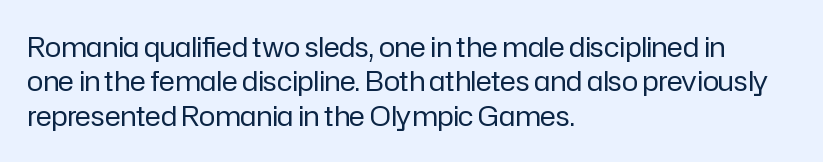
Q: Is the text bold? A: No.
Q: Is the text italic (slanted)? A: No, it is upright.
Q: Is the text underlined? A: No.
Q: How is the paragraph aligned? A: Left-aligned.
Q: Is the spacing between letters normal or unusually wide? A: Normal.
Q: Is the spacing between lines tight, normal or loose? A: Normal.
